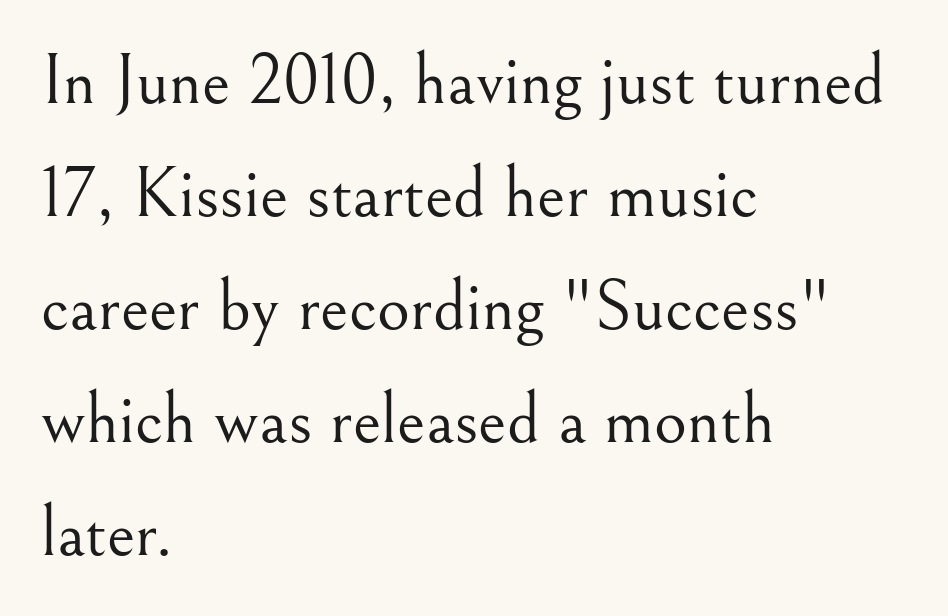
{"serif": "yes", "italic": "no", "bold": "no", "weight": "light", "width": "normal", "stroke_contrast": "medium", "x_height": "small", "monospaced": "no", "underline": "no", "align": "left", "line_spacing": "normal", "line_spacing_ratio": 1.59, "letter_spacing": "normal", "letter_spacing_em": 0.0, "glyph_px": 71}
